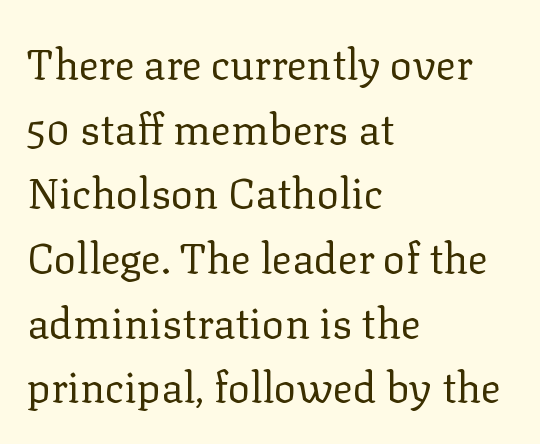
{"serif": "yes", "italic": "no", "bold": "no", "weight": "regular", "width": "normal", "stroke_contrast": "low", "x_height": "medium", "monospaced": "no", "underline": "no", "align": "left", "line_spacing": "normal", "line_spacing_ratio": 1.54, "letter_spacing": "normal", "letter_spacing_em": 0.0, "glyph_px": 42}
